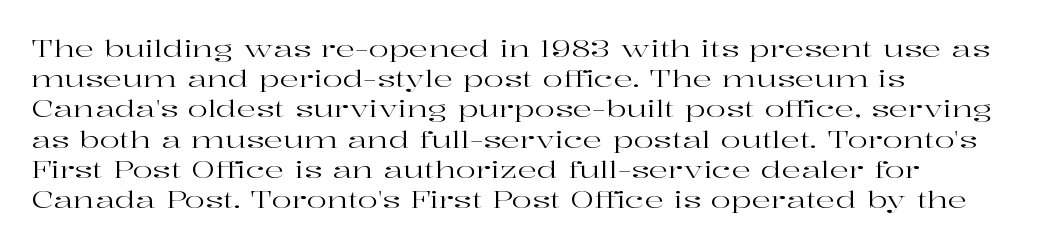
The weight would be labelled regular, book, light, or lighter still. Every stem runs plumb, perpendicular to the baseline. Descender tails drop into unmarked territory. One glance says typical: line gaps are just what's usual.
